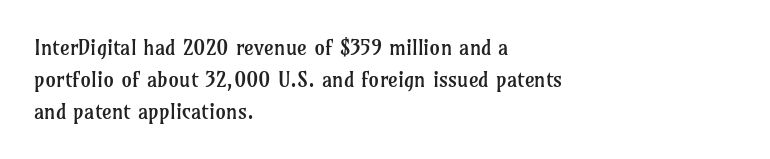
Vertical strokes here are truly vertical. The paragraph has a hard left edge and a soft right edge. The rendering uses a moderate line-height, typical for paragraphs. The cut favours lightness, reaching ordinary text weight at its darkest.
